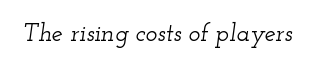
{"italic": "yes", "lean": "right", "slant_degrees": 12, "underline": "no", "letter_spacing": "normal", "letter_spacing_em": 0.0, "glyph_px": 25}
